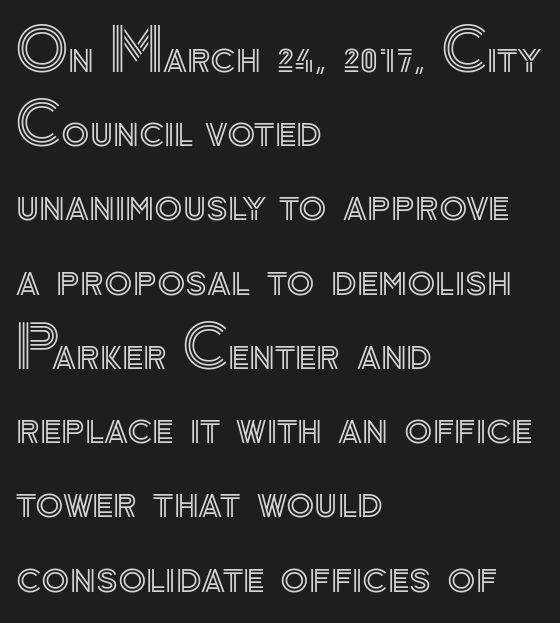
The image shows 58 px text type, upright; set left-aligned, normal line spacing (1.28x), normal letter spacing, not underlined; a small x-height.
